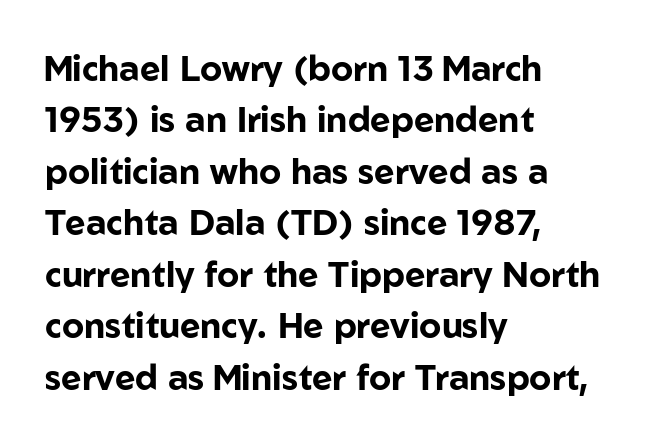
The image shows 35 px bold sans-serif type, upright; set left-aligned, normal line spacing (1.47x), normal letter spacing, not underlined; low stroke contrast and a medium x-height.
